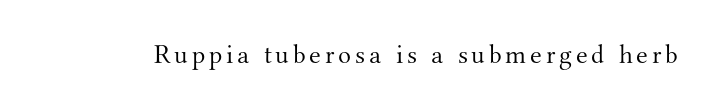
Q: Is the text bold? A: No.
Q: Is the text italic (slanted)? A: No, it is upright.
Q: Is the text underlined? A: No.
